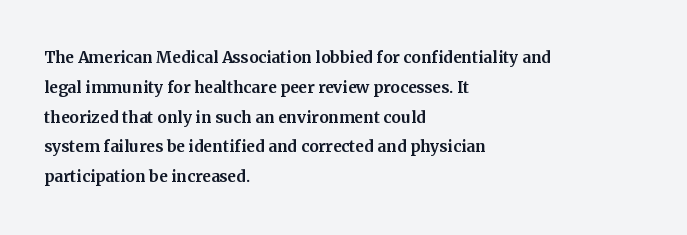
Q: Is the text italic (slanted)? A: No, it is upright.
Q: Is the text underlined? A: No.
Q: How is the paragraph aligned? A: Left-aligned.
Q: Is the spacing between letters normal or unusually wide? A: Normal.
Q: Is the spacing between lines tight, normal or loose? A: Normal.
